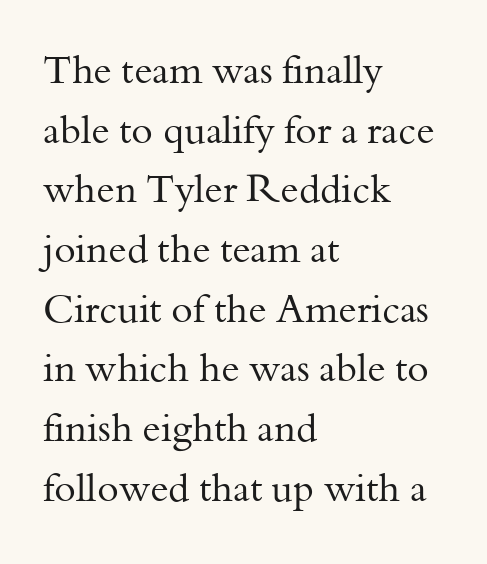
Each word holds together tightly as a unit, with standard inter-letter gaps. Spacing verdict: proportional, widths tailored to each character. Descenders hang freely into open space. Rows of type keep a routine distance in the vertical direction. Visually the block forms a straight wall on the left and a jagged coastline on the right. Quick note: not italic, upright.
